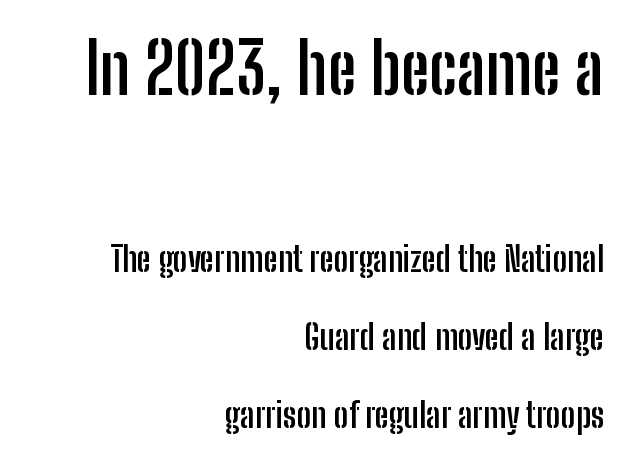
Q: Is the text bold? A: Yes.
Q: Is the text italic (slanted)? A: No, it is upright.
Q: Is the typeface a serif or a sans-serif typeface? A: Sans-serif.
Q: Is the text underlined? A: No.
Q: How is the paragraph aligned? A: Right-aligned.
Q: Is the spacing between letters normal or unusually wide? A: Normal.
Q: Is the spacing between lines tight, normal or loose? A: Loose.
Q: Which block of text is set in a larger size, the first (top) or the second (bottom)? A: The first (top) one.
Q: Width (condensed, normal, or wide)? A: Condensed.
Q: Stroke contrast? A: Low.
Q: x-height? A: Medium.
Q: Monospaced? A: No.
